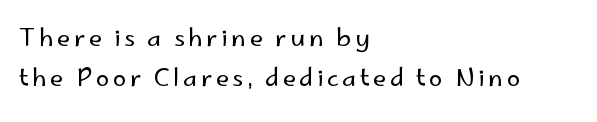
Leading matches the norm, producing a regular column. The typeface has the unassuming heft of standard copy or less. A roman cut, with each character standing at attention. The space beneath each line is pristine and unruled. The setting favours the left margin, as ordinary paragraphs usually do.
